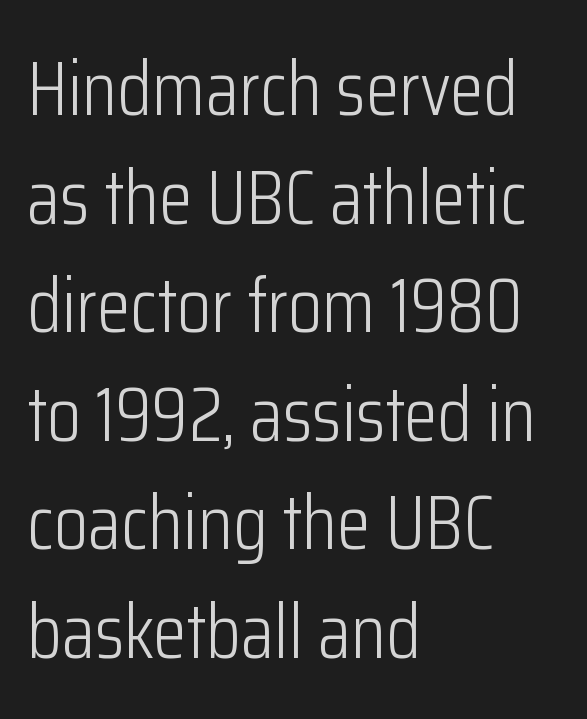
The image shows 77 px light, condensed sans-serif type, upright; set left-aligned, normal line spacing (1.41x), normal letter spacing, not underlined; low stroke contrast and a medium x-height.
